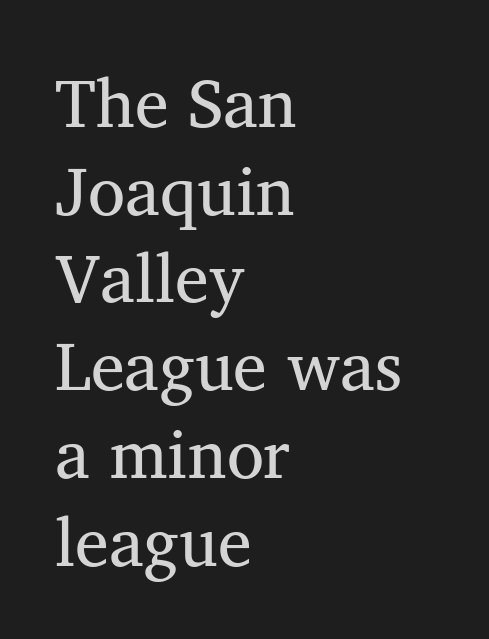
{"serif": "yes", "bold": "no", "weight": "regular", "width": "normal", "stroke_contrast": "medium", "x_height": "medium", "monospaced": "no", "underline": "no", "align": "left", "line_spacing": "normal", "line_spacing_ratio": 1.29, "letter_spacing": "normal", "letter_spacing_em": 0.0, "glyph_px": 68}
